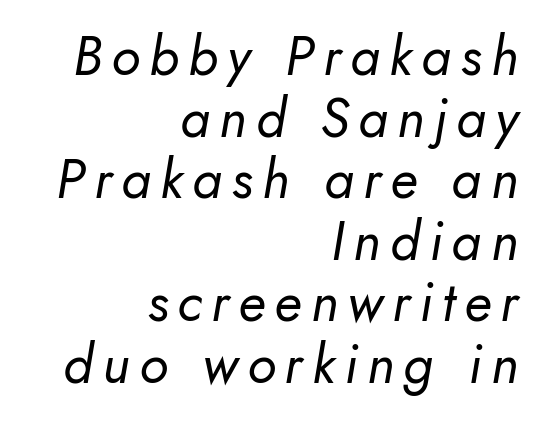
{"italic": "yes", "lean": "right", "slant_degrees": 10, "bold": "no", "weight": "regular", "width": "normal", "stroke_contrast": "low", "x_height": "small", "monospaced": "no", "underline": "no", "align": "right", "line_spacing": "tight", "line_spacing_ratio": 1.14, "glyph_px": 54}
